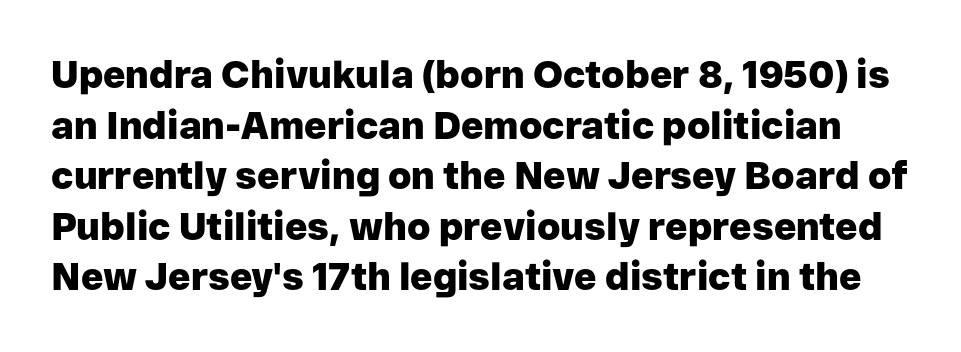
{"serif": "no", "italic": "no", "bold": "yes", "weight": "heavy", "width": "normal", "stroke_contrast": "low", "x_height": "medium", "monospaced": "no", "underline": "no", "line_spacing": "normal", "line_spacing_ratio": 1.33, "letter_spacing": "normal", "letter_spacing_em": 0.0, "glyph_px": 38}
